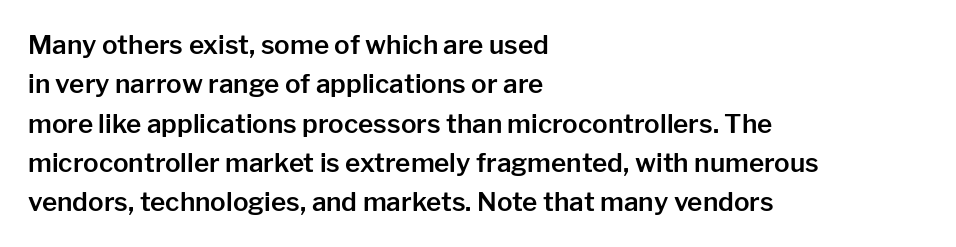
The image shows 26 px text type, upright; set left-aligned, normal line spacing (1.51x), normal letter spacing, not underlined.
